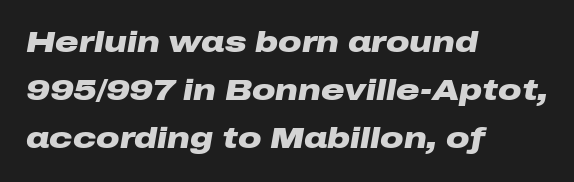
Q: Is the text bold? A: Yes.
Q: Is the text italic (slanted)? A: Yes, it leans right by about 10 degrees.
Q: Is the text underlined? A: No.
Q: How is the paragraph aligned? A: Left-aligned.
Q: Is the spacing between letters normal or unusually wide? A: Normal.
Q: Is the spacing between lines tight, normal or loose? A: Normal.
Q: Width (condensed, normal, or wide)? A: Wide.
Q: Stroke contrast? A: Low.
Q: x-height? A: Medium.
Q: Monospaced? A: No.
